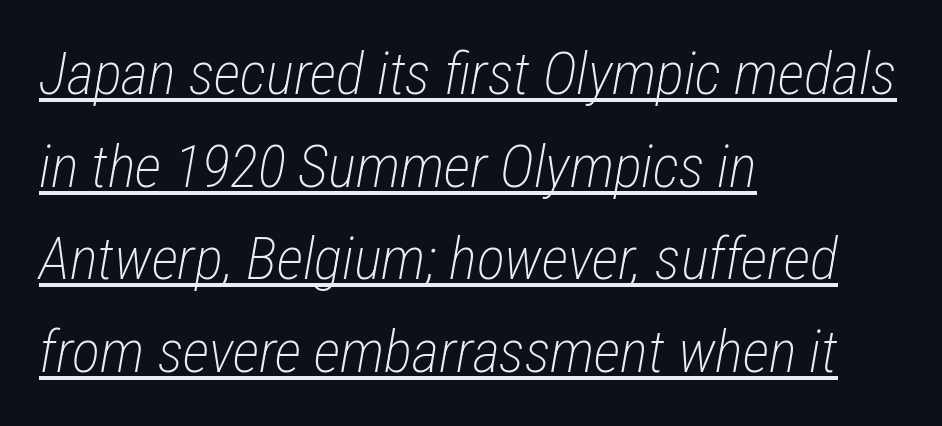
The image shows 59 px light, condensed type, italic (leaning right); set left-aligned, normal line spacing (1.57x), normal letter spacing, underlined; low stroke contrast and a medium x-height.
